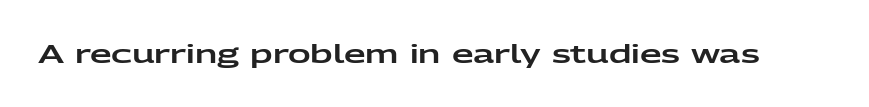
{"italic": "no", "underline": "no", "letter_spacing": "normal", "letter_spacing_em": 0.0, "glyph_px": 25}
